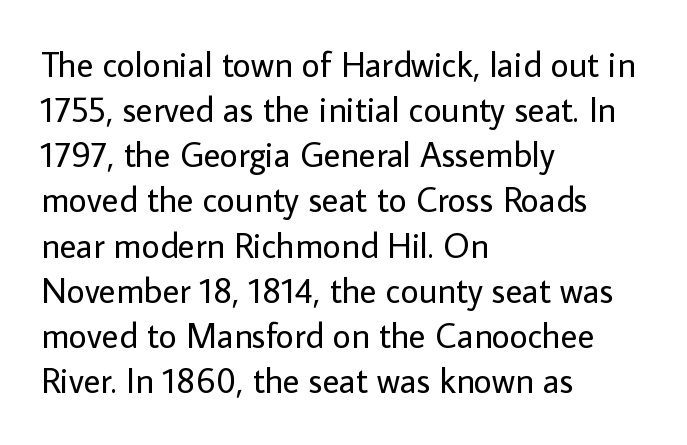
{"serif": "no", "italic": "no", "bold": "no", "weight": "regular", "width": "normal", "stroke_contrast": "low", "x_height": "medium", "monospaced": "no", "underline": "no", "align": "left", "line_spacing": "normal", "line_spacing_ratio": 1.29, "letter_spacing": "normal", "letter_spacing_em": 0.0, "glyph_px": 35}
